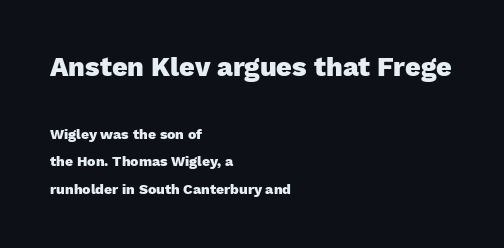
Q: Is the text bold? A: Yes.
Q: Is the text italic (slanted)? A: No, it is upright.
Q: Is the text underlined? A: No.
Q: How is the paragraph aligned? A: Left-aligned.
Q: Is the spacing between letters normal or unusually wide? A: Normal.
Q: Is the spacing between lines tight, normal or loose? A: Loose.
Q: Which block of text is set in a larger size, the first (top) or the second (bottom)? A: The first (top) one.
